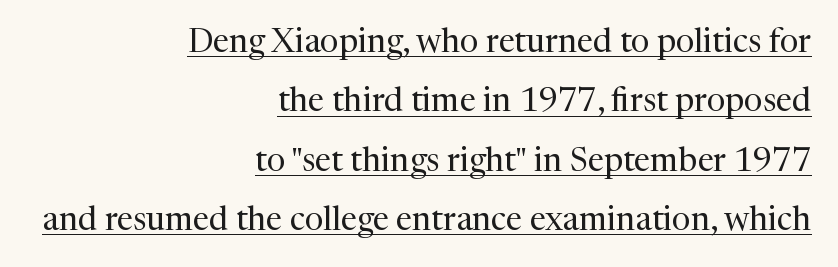
The rendering uses natural spacing where letterforms have individual widths. Serif or sans? Serif — the stroke terminals have little feet. Between one letter and the next there's only the usual sliver of space. Underlining? Definitely there. Stroke mass is kept to a normal reading level or below. Italic? Not at all — the glyphs are vertical.
